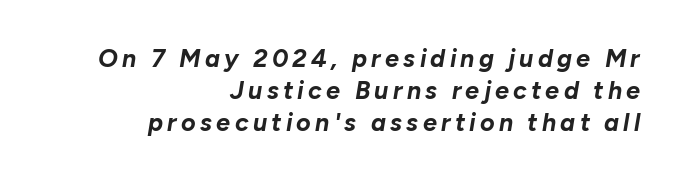
The image shows 25 px bold type, italic (leaning right); set right-aligned, normal line spacing (1.29x), not underlined.
